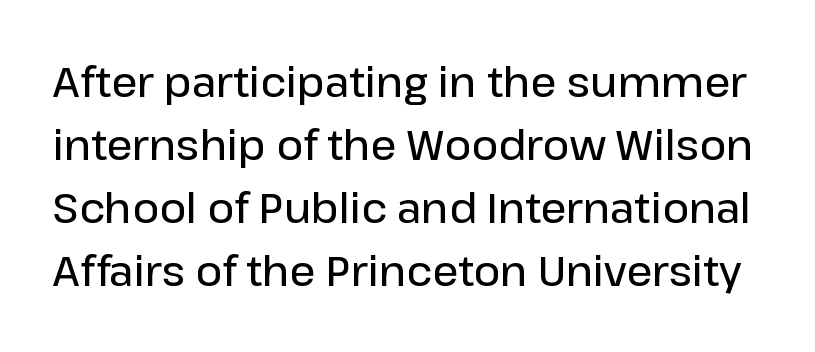
The image shows 41 px semibold sans-serif type, upright; set normal line spacing (1.54x), normal letter spacing, not underlined; low stroke contrast and a medium x-height.
